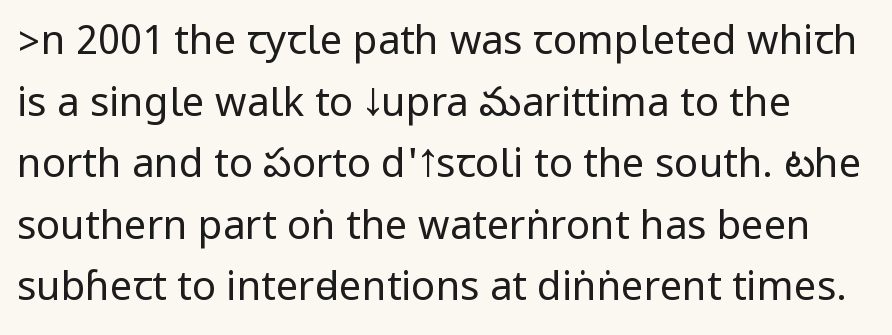
The horizontal fit of the characters is conventional and even. Classification — sans serif. Descenders hang freely into open space. Interline gaps are of average width in this sample. Every character sits straight up, as roman type does.
